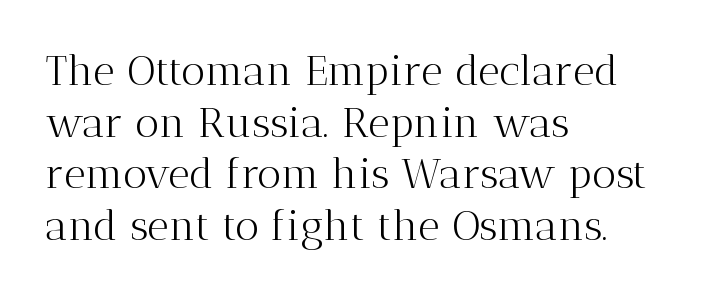
Here the designer chose a conventional face with non-uniform glyph widths. Visually the block forms a straight wall on the left and a jagged coastline on the right. This sample uses a serif face. Does extra space separate the letters? No, they use regular spacing.
